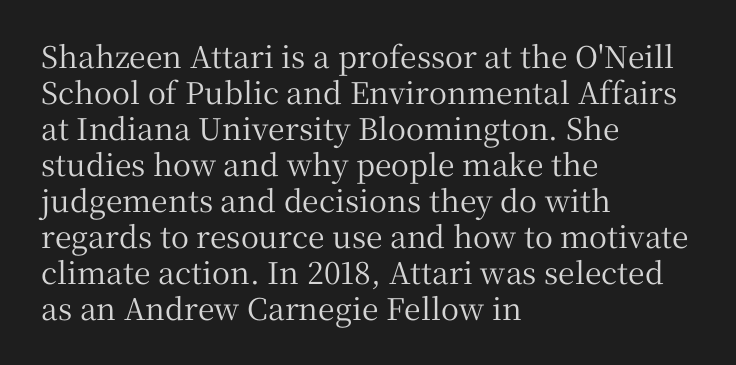
{"serif": "yes", "italic": "no", "width": "normal", "stroke_contrast": "medium", "x_height": "medium", "monospaced": "no", "underline": "no", "align": "left", "line_spacing_ratio": 1.2, "letter_spacing": "normal", "letter_spacing_em": 0.0, "glyph_px": 30}
